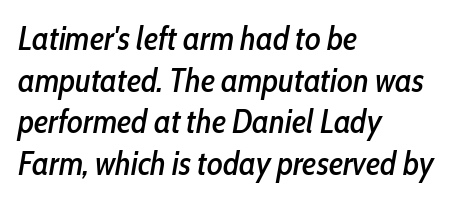
{"italic": "yes", "lean": "right", "slant_degrees": 10, "width": "condensed", "stroke_contrast": "low", "x_height": "medium", "monospaced": "no", "underline": "no", "align": "left", "line_spacing": "normal", "line_spacing_ratio": 1.26, "letter_spacing": "normal", "letter_spacing_em": 0.0, "glyph_px": 33}
